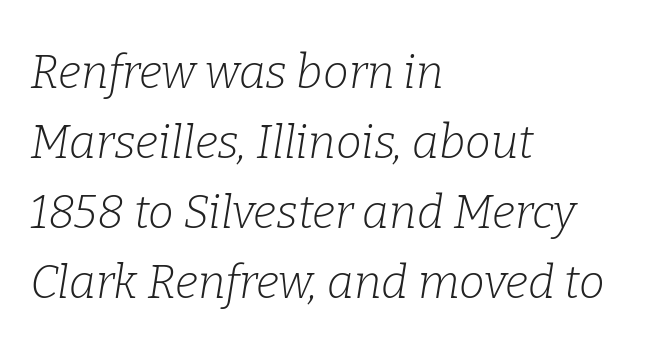
{"serif": "yes", "italic": "yes", "lean": "right", "slant_degrees": 9, "bold": "no", "weight": "light", "width": "normal", "stroke_contrast": "low", "x_height": "medium", "monospaced": "no", "underline": "no", "align": "left", "line_spacing": "normal", "line_spacing_ratio": 1.52, "letter_spacing": "normal", "letter_spacing_em": 0.0, "glyph_px": 46}
